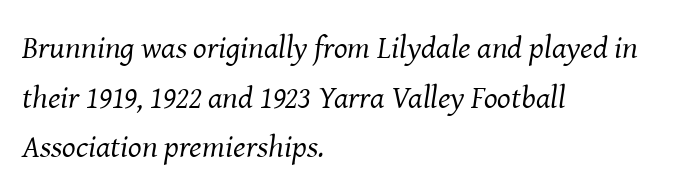
The rag falls on the right side of this text block. Reading down the column, the eye jumps a familiar distance to each next line. Emphasis-style slanted type is in use. The passage shown has conventional tracking throughout. Heft: none added — not bold. Rule under the text: the space is simply empty.
